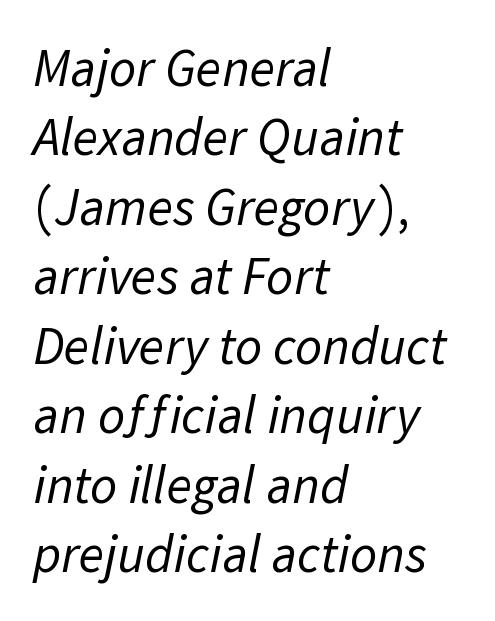
Q: Is the text bold? A: No.
Q: Is the typeface a serif or a sans-serif typeface? A: Sans-serif.
Q: Is the text underlined? A: No.
Q: How is the paragraph aligned? A: Left-aligned.
Q: Is the spacing between letters normal or unusually wide? A: Normal.
Q: Is the spacing between lines tight, normal or loose? A: Normal.
Q: Width (condensed, normal, or wide)? A: Normal.
Q: Stroke contrast? A: Low.
Q: x-height? A: Medium.
Q: Monospaced? A: No.
